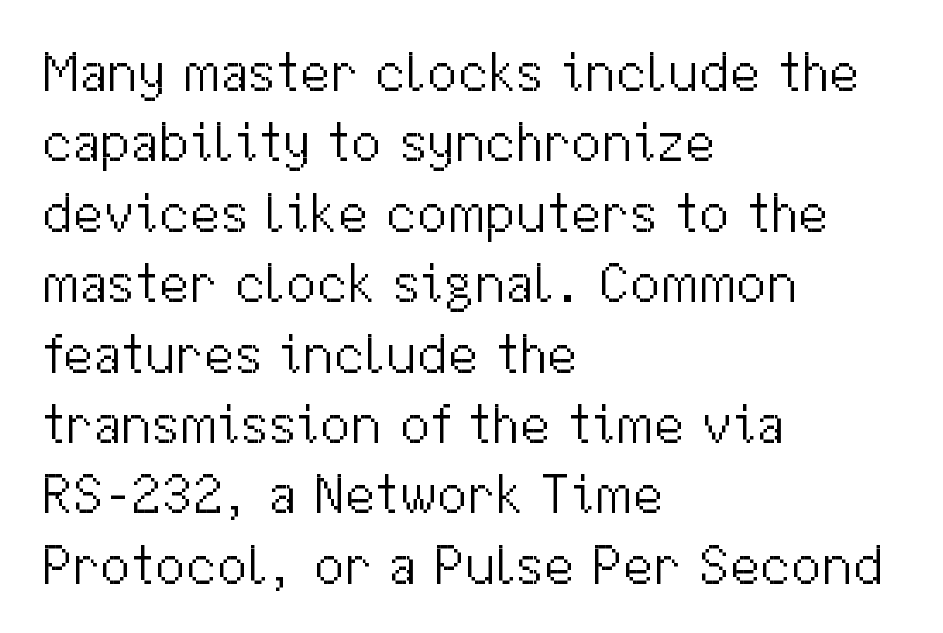
This is sans-serif lettering, the kind often seen on screens and signage. The specimen omits any rule beneath the text block's lines. Is there any slant? The stems are plumb. Teacher's note: observe the even left margin — that is flush-left alignment. If you measured baseline to baseline, you'd find a middling distance.
